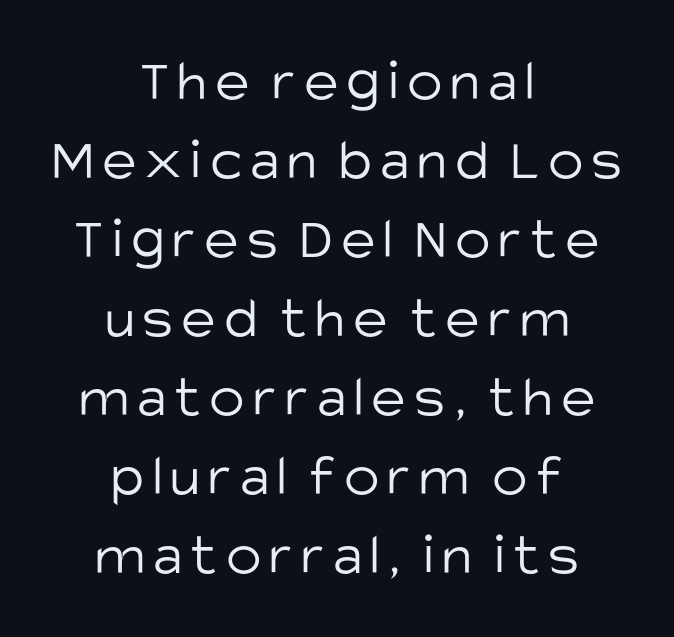
Q: Is the text bold? A: No.
Q: Is the text italic (slanted)? A: No, it is upright.
Q: Is the typeface a serif or a sans-serif typeface? A: Sans-serif.
Q: Is the text underlined? A: No.
Q: How is the paragraph aligned? A: Centered.
Q: Is the spacing between lines tight, normal or loose? A: Normal.
Q: Width (condensed, normal, or wide)? A: Normal.
Q: Stroke contrast? A: Low.
Q: x-height? A: Large.
Q: Monospaced? A: No.
